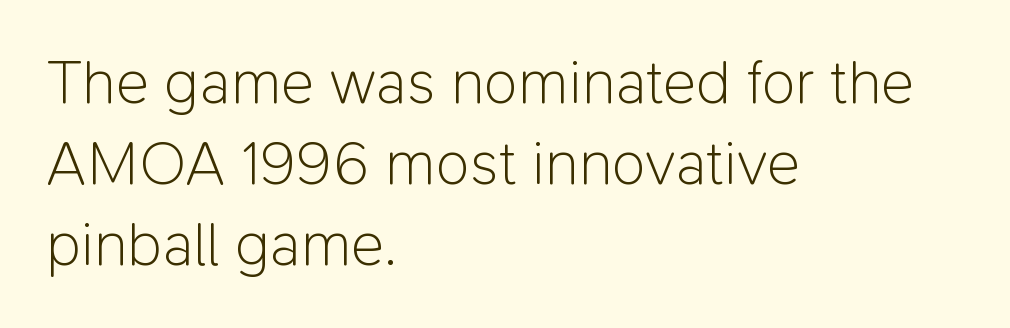
{"serif": "no", "italic": "no", "bold": "no", "weight": "light", "width": "normal", "stroke_contrast": "low", "x_height": "medium", "monospaced": "no", "underline": "no", "align": "left", "line_spacing": "normal", "line_spacing_ratio": 1.31, "letter_spacing": "normal", "letter_spacing_em": 0.0, "glyph_px": 62}
